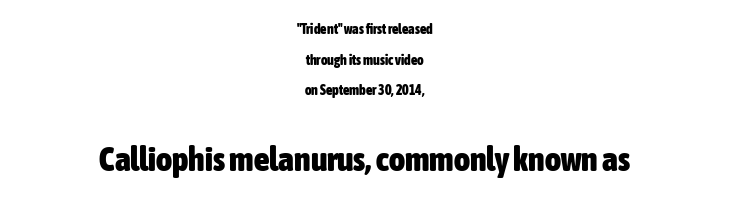
The image shows 34 px heavy, condensed sans-serif type, upright; set centered, loose line spacing (2.19x), normal letter spacing, not underlined; the second (bottom) block is 2.43x larger; low stroke contrast and a medium x-height.
